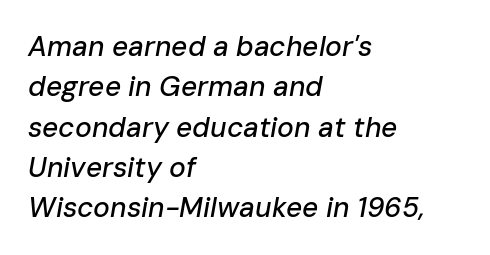
The image shows 28 px text type, italic (leaning right); set left-aligned, normal line spacing (1.44x), normal letter spacing, not underlined; low stroke contrast and a medium x-height.
